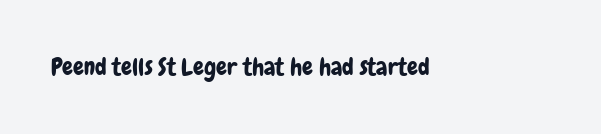
The image shows 24 px text type, upright; set normal letter spacing, not underlined.
